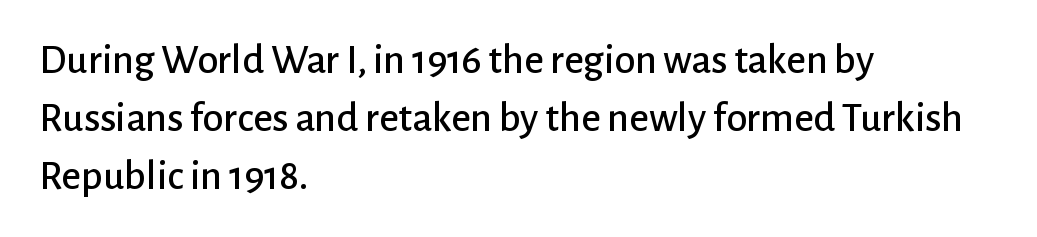
Q: Is the text italic (slanted)? A: No, it is upright.
Q: Is the typeface a serif or a sans-serif typeface? A: Sans-serif.
Q: Is the text underlined? A: No.
Q: How is the paragraph aligned? A: Left-aligned.
Q: Is the spacing between letters normal or unusually wide? A: Normal.
Q: Is the spacing between lines tight, normal or loose? A: Normal.
Q: Width (condensed, normal, or wide)? A: Normal.
Q: Stroke contrast? A: Low.
Q: x-height? A: Medium.
Q: Monospaced? A: No.
